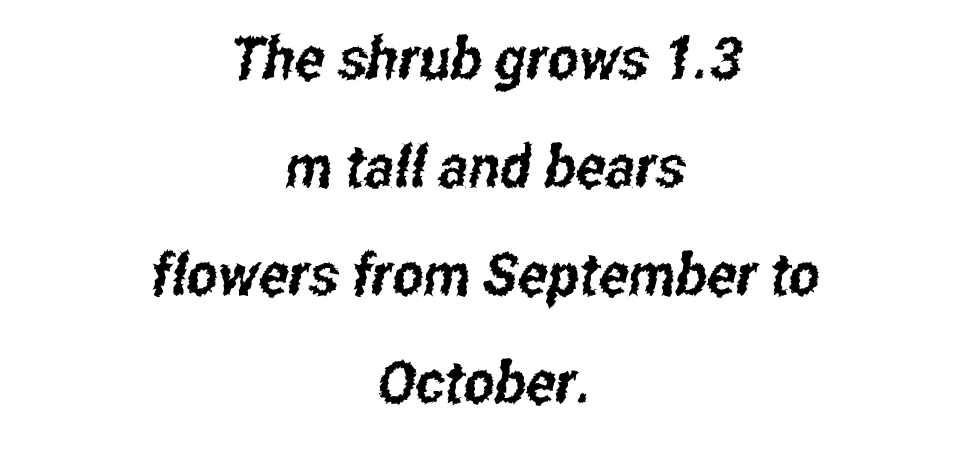
The image shows 59 px condensed sans-serif type; set centered, line spacing 1.83x, normal letter spacing, not underlined; low stroke contrast and a medium x-height.
